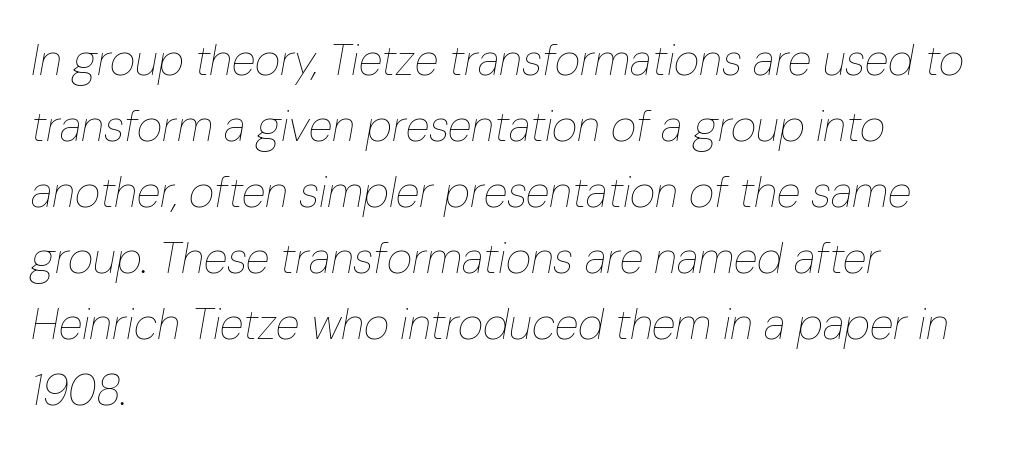
{"italic": "yes", "lean": "right", "slant_degrees": 10, "bold": "no", "weight": "thin", "width": "condensed", "stroke_contrast": "low", "x_height": "medium", "monospaced": "no", "underline": "no", "align": "left", "line_spacing": "normal", "line_spacing_ratio": 1.5, "letter_spacing": "normal", "letter_spacing_em": 0.0, "glyph_px": 44}
